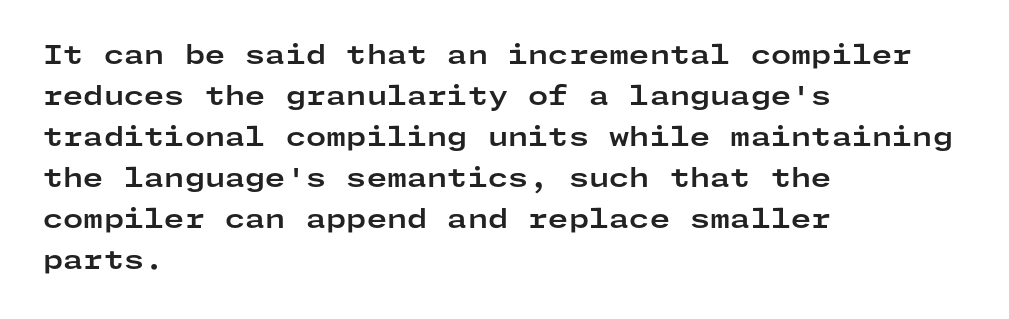
{"italic": "no", "bold": "yes", "underline": "no", "align": "left", "line_spacing": "normal", "line_spacing_ratio": 1.58, "letter_spacing": "normal", "letter_spacing_em": 0.0, "glyph_px": 26}
